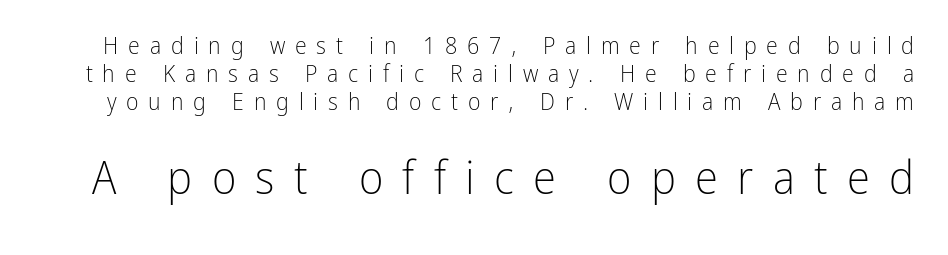
{"serif": "no", "italic": "no", "bold": "no", "weight": "light", "width": "condensed", "stroke_contrast": "low", "x_height": "medium", "monospaced": "no", "underline": "no", "line_spacing_ratio": 1.16, "letter_spacing": "wide", "letter_spacing_em": 0.41, "larger_block": "second", "size_ratio": 1.96, "glyph_px": 47}
